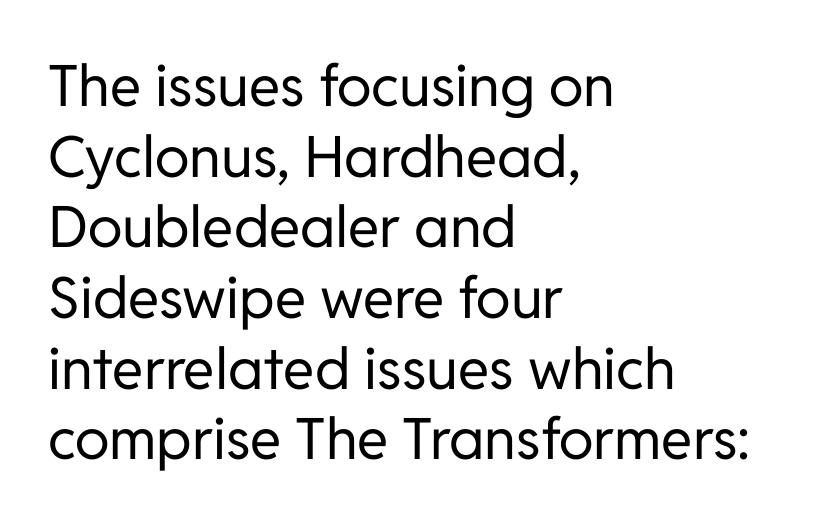
{"serif": "no", "italic": "no", "bold": "no", "weight": "regular", "width": "normal", "stroke_contrast": "low", "x_height": "medium", "monospaced": "no", "underline": "no", "align": "left", "line_spacing_ratio": 1.24, "letter_spacing": "normal", "letter_spacing_em": 0.0, "glyph_px": 57}
